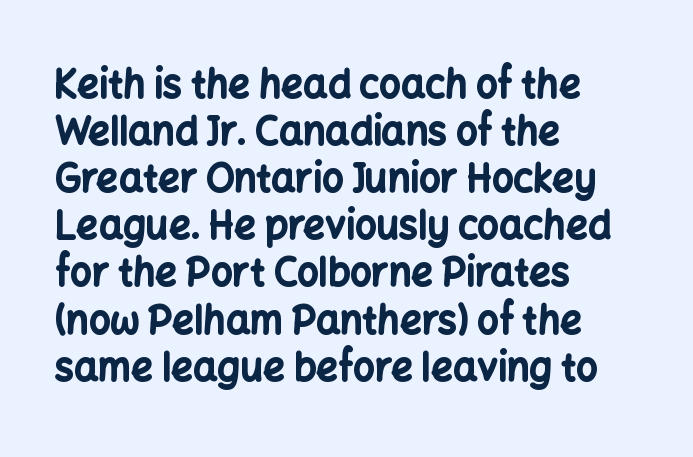
Weight: bold. Note: no serifs on the glyphs. Words appear dense and cohesive because spacing is normal. Beneath every word, the page is bare.
